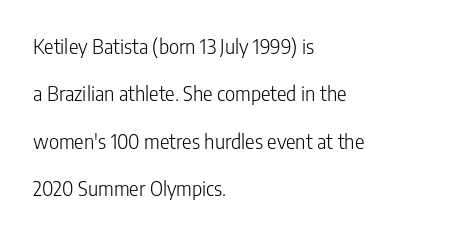
The image shows 20 px text type, upright; set left-aligned, loose line spacing (2.37x), normal letter spacing, not underlined.
